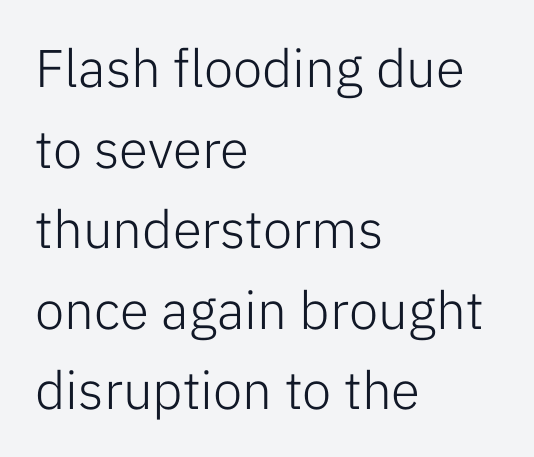
{"serif": "no", "italic": "no", "bold": "no", "weight": "light", "width": "normal", "stroke_contrast": "low", "x_height": "medium", "monospaced": "no", "underline": "no", "align": "left", "line_spacing": "normal", "line_spacing_ratio": 1.52, "letter_spacing": "normal", "letter_spacing_em": 0.0, "glyph_px": 53}
